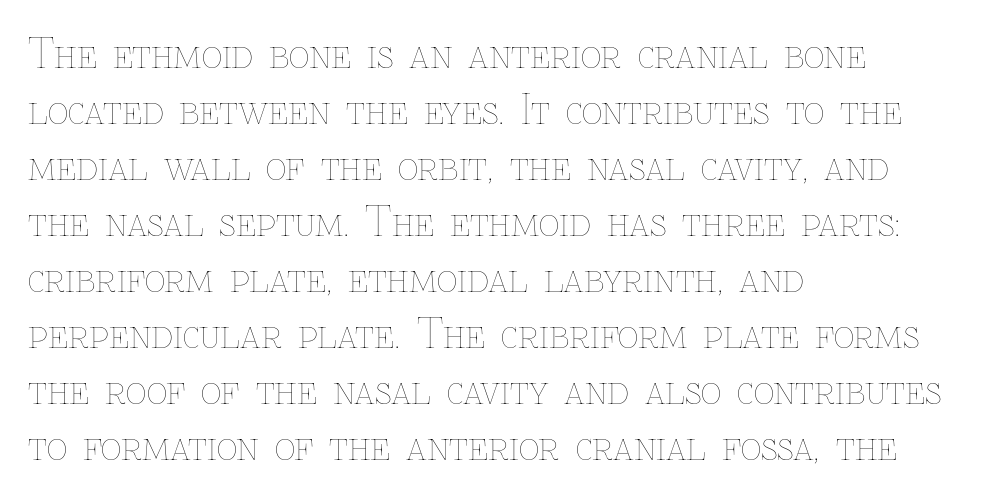
Spacing verdict: proportional, widths tailored to each character. Left-aligned paragraph, ragged on the right. What's the leading like? Ordinary, nothing unusual. Each word holds together tightly as a unit, with standard inter-letter gaps. The space beneath each line is pristine and unruled.
